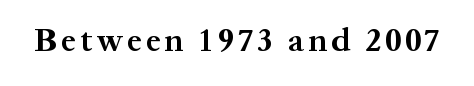
Q: Is the text bold? A: Yes.
Q: Is the text italic (slanted)? A: No, it is upright.
Q: Is the typeface a serif or a sans-serif typeface? A: Serif.
Q: Is the text underlined? A: No.
Q: Width (condensed, normal, or wide)? A: Normal.
Q: Stroke contrast? A: Medium.
Q: x-height? A: Medium.
Q: Monospaced? A: No.
